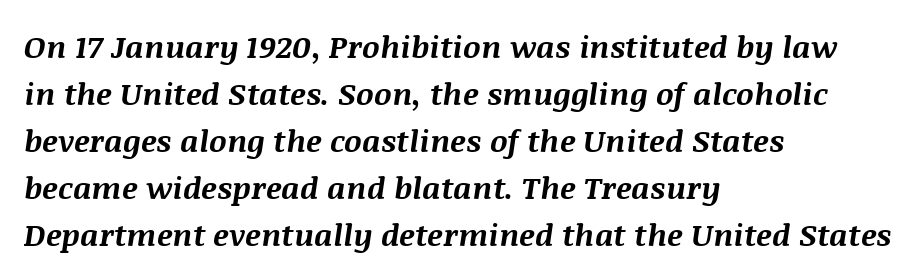
This sample has the flowing, uneven cadence of proportional lettering. What weight is shown? A full bold with thick strokes. Does the lettering tilt? It does — this is italic. The horizontal fit of the characters is conventional and even.
